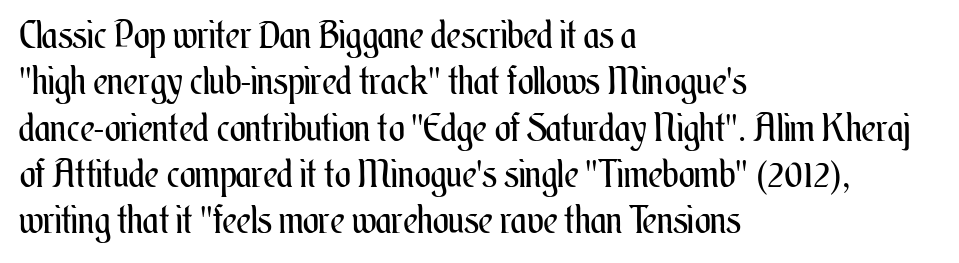
{"italic": "no", "bold": "no", "weight": "regular", "width": "condensed", "stroke_contrast": "medium", "x_height": "small", "monospaced": "no", "underline": "no", "align": "left", "line_spacing_ratio": 1.22, "letter_spacing": "normal", "letter_spacing_em": 0.0, "glyph_px": 38}
